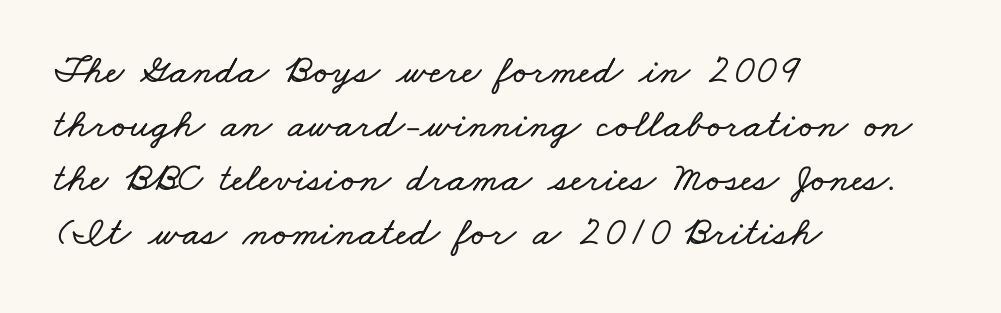
The image shows 41 px wide type; set left-aligned, normal line spacing (1.32x), normal letter spacing, not underlined; low stroke contrast and a small x-height.
